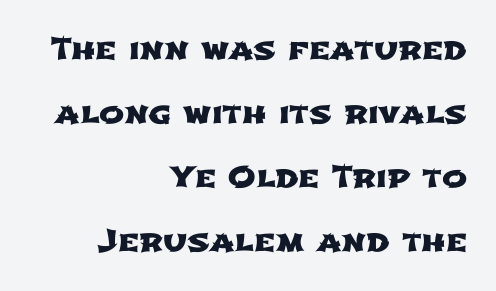
The letters advance in unequal steps, a hallmark of proportional type. Rule under the text: the space is simply empty. The block of text is sparse from top to bottom, with ample space between rows. To sum up the face: it is a sans, with no serifs. Nobody touched the tracking dial on this one.
